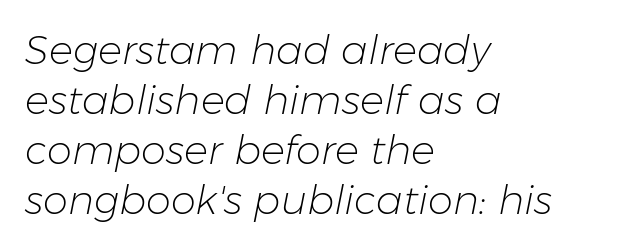
The image shows 40 px light type, italic (leaning right); set left-aligned, normal line spacing (1.25x), normal letter spacing, not underlined; low stroke contrast and a medium x-height.
